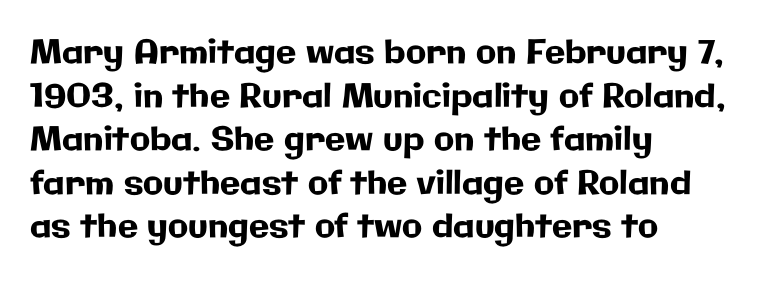
The image shows 33 px sans-serif type, upright; set left-aligned, normal line spacing (1.32x), normal letter spacing, not underlined; low stroke contrast and a medium x-height.
